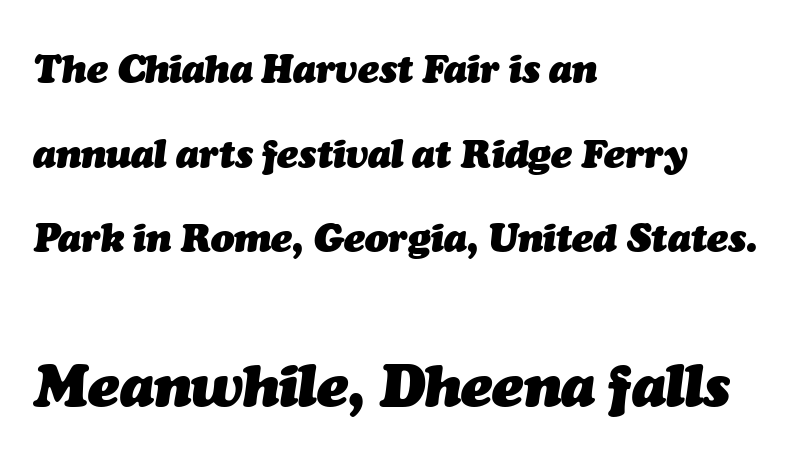
The image shows 58 px heavy type, italic (leaning right); set left-aligned, loose line spacing (2.17x), normal letter spacing, not underlined; the second (bottom) block is 1.49x larger; medium stroke contrast and a medium x-height.
